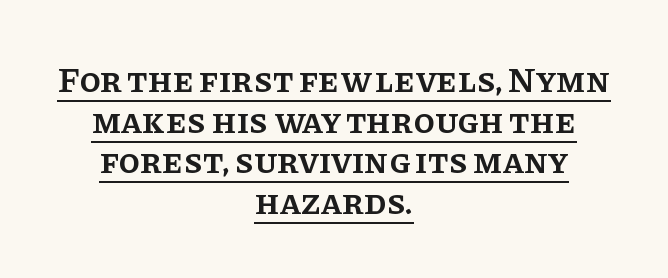
The image shows 35 px semibold serif type, upright; set centered, line spacing 1.16x, normal letter spacing, underlined; low stroke contrast and a large x-height.
